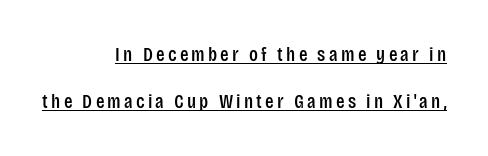
The image shows 20 px text type, upright; set right-aligned, loose line spacing (2.35x), underlined.
